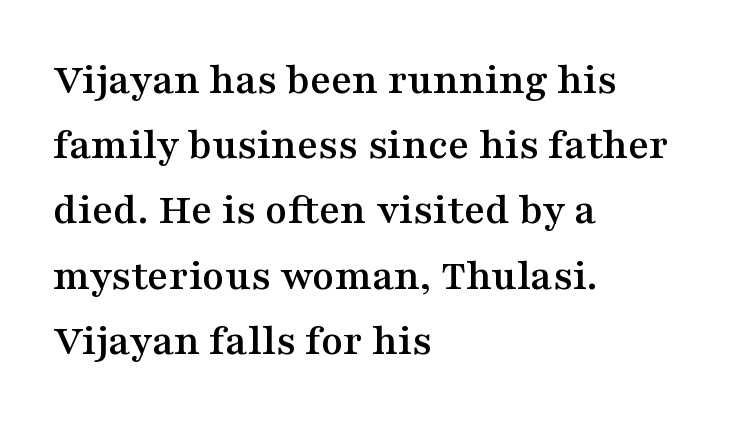
{"serif": "yes", "italic": "no", "width": "wide", "stroke_contrast": "medium", "x_height": "medium", "monospaced": "no", "underline": "no", "align": "left", "line_spacing": "normal", "line_spacing_ratio": 1.45, "letter_spacing": "normal", "letter_spacing_em": 0.0, "glyph_px": 45}
